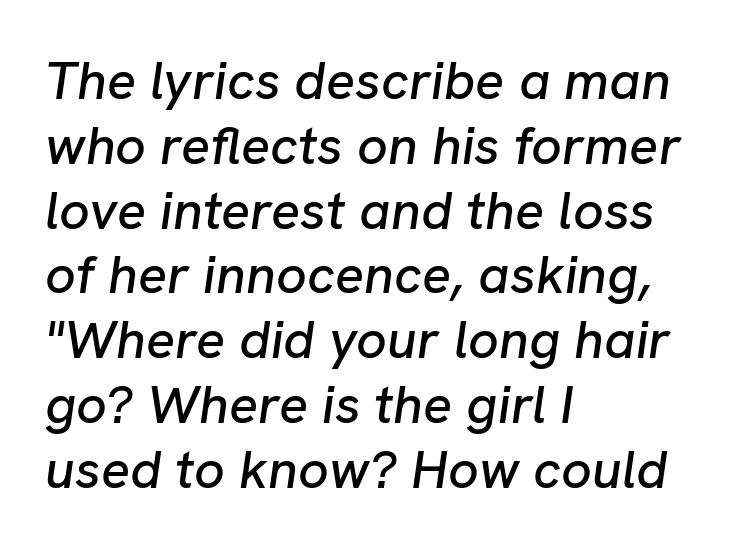
It's the slanting kind of type. The specimen omits any rule beneath the text block's lines. Every row of glyphs begins at an identical x-position on the left. Tracking here is standard; glyphs follow each other at the usual distance. A typesetter would call this proportional, since set widths differ per character.
